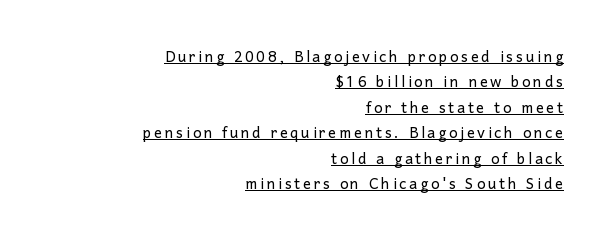
Q: Is the text bold? A: No.
Q: Is the text italic (slanted)? A: No, it is upright.
Q: Is the text underlined? A: Yes.
Q: How is the paragraph aligned? A: Right-aligned.
Q: Is the spacing between lines tight, normal or loose? A: Normal.
